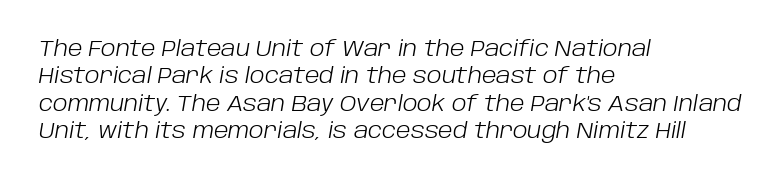
The area under the type is left untouched. Observe the ordinary spacing: letters are neighbours, not strangers. The ragged edge is on the right, which tells us the setting is flush left. The letters are slanted; this is an italic face. On a weight scale, this lands at 450 or below.
